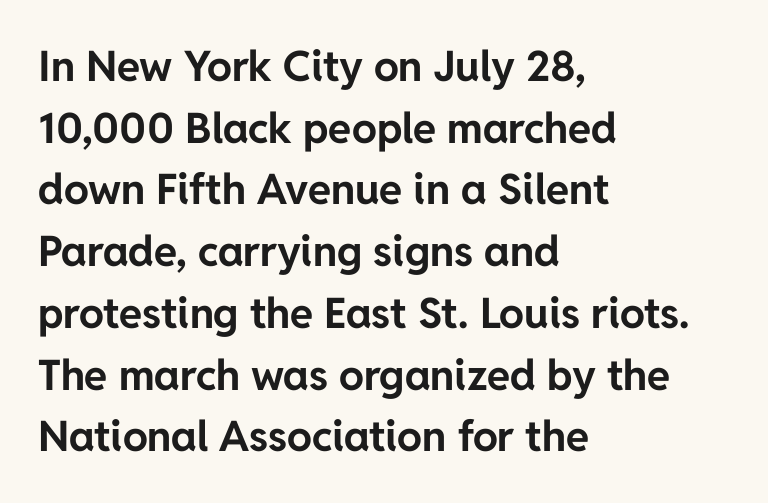
Q: Is the text bold? A: Yes.
Q: Is the text italic (slanted)? A: No, it is upright.
Q: Is the typeface a serif or a sans-serif typeface? A: Sans-serif.
Q: Is the text underlined? A: No.
Q: How is the paragraph aligned? A: Left-aligned.
Q: Is the spacing between letters normal or unusually wide? A: Normal.
Q: Is the spacing between lines tight, normal or loose? A: Normal.
Q: Width (condensed, normal, or wide)? A: Normal.
Q: Stroke contrast? A: Low.
Q: x-height? A: Medium.
Q: Monospaced? A: No.
